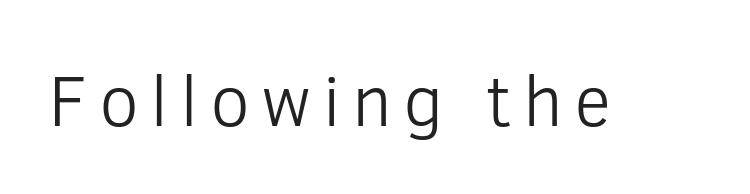
Honestly, there is no underline to notice here at all. Spacing verdict: proportional, widths tailored to each character. Every stem runs plumb, perpendicular to the baseline. Observe the absence of serifs on each vertical stroke in this sample.
